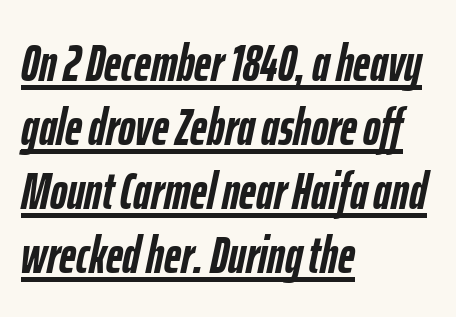
The image shows 52 px semibold, condensed type, italic (leaning right); set left-aligned, line spacing 1.23x, normal letter spacing, underlined; low stroke contrast and a medium x-height.
